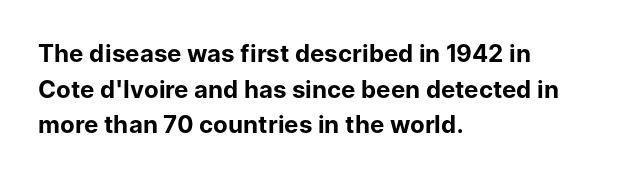
Q: Is the text bold? A: Yes.
Q: Is the text italic (slanted)? A: No, it is upright.
Q: Is the text underlined? A: No.
Q: How is the paragraph aligned? A: Left-aligned.
Q: Is the spacing between letters normal or unusually wide? A: Normal.
Q: Is the spacing between lines tight, normal or loose? A: Normal.
